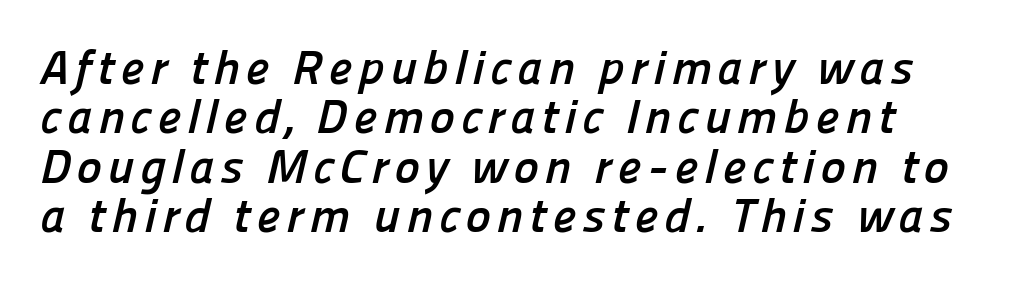
To sum up the face: it is a sans, with no serifs. Just letters on the line, the space beneath them empty. You could not count columns in this text — the font is proportionally spaced. Strong, thick strokes mark this as bold type.
